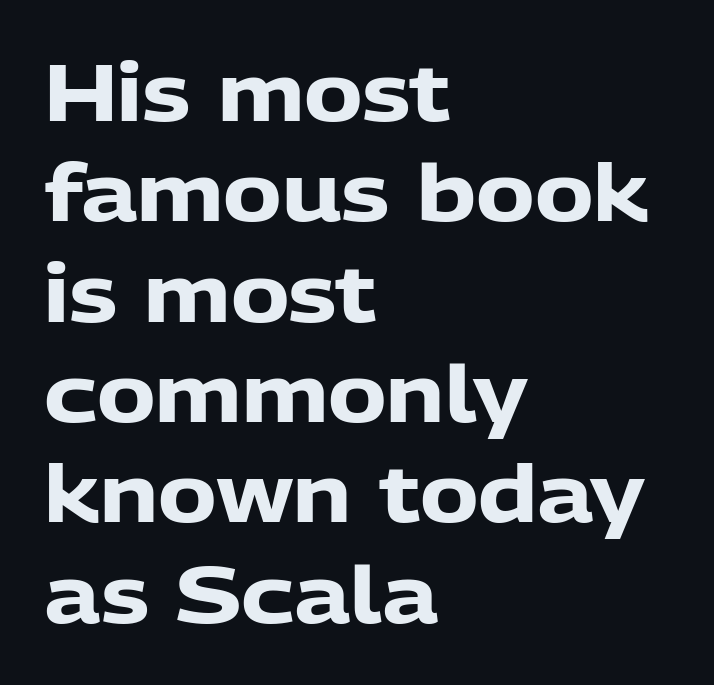
The image shows 79 px heavy sans-serif type, upright; set left-aligned, normal line spacing (1.27x), normal letter spacing, not underlined; low stroke contrast and a medium x-height.
